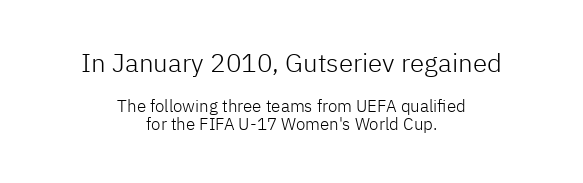
{"italic": "no", "bold": "no", "underline": "no", "align": "center", "line_spacing": "tight", "line_spacing_ratio": 1.08, "letter_spacing": "normal", "letter_spacing_em": 0.0, "larger_block": "first", "size_ratio": 1.53, "glyph_px": 26}
